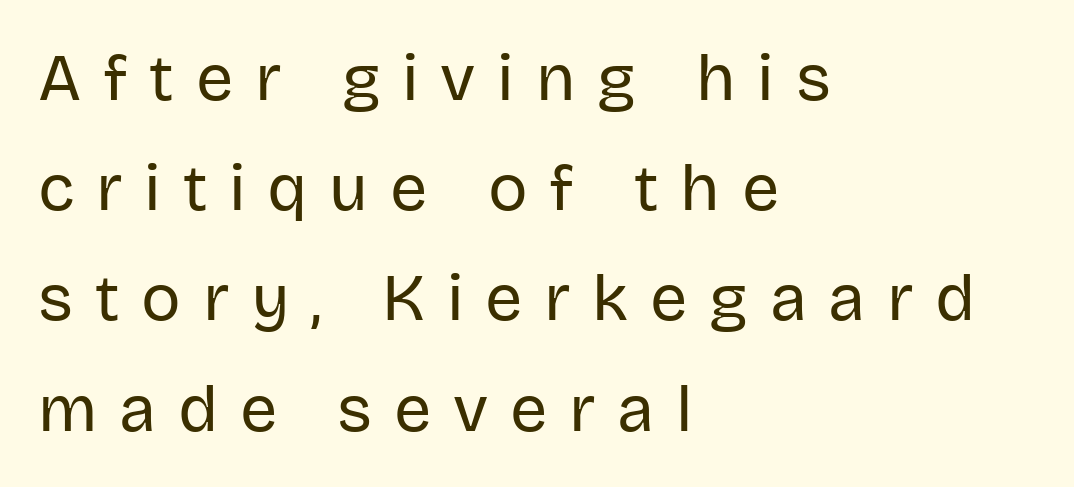
Anything drawn beneath the words? Only blank space. Compared with a typical body face, this is equally light or lighter still. This sample uses expanded letter spacing, leaving extra air between glyphs. The font's upright variant was chosen for this text. The space between consecutive lines is moderate.
